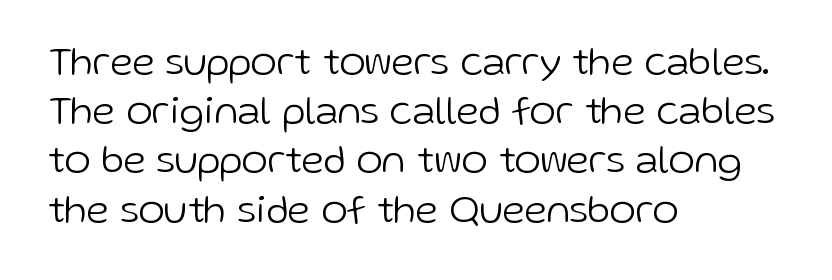
Q: Is the text bold? A: No.
Q: Is the text italic (slanted)? A: No, it is upright.
Q: Is the typeface a serif or a sans-serif typeface? A: Sans-serif.
Q: Is the text underlined? A: No.
Q: How is the paragraph aligned? A: Left-aligned.
Q: Is the spacing between letters normal or unusually wide? A: Normal.
Q: Width (condensed, normal, or wide)? A: Normal.
Q: Stroke contrast? A: Low.
Q: x-height? A: Medium.
Q: Monospaced? A: No.
